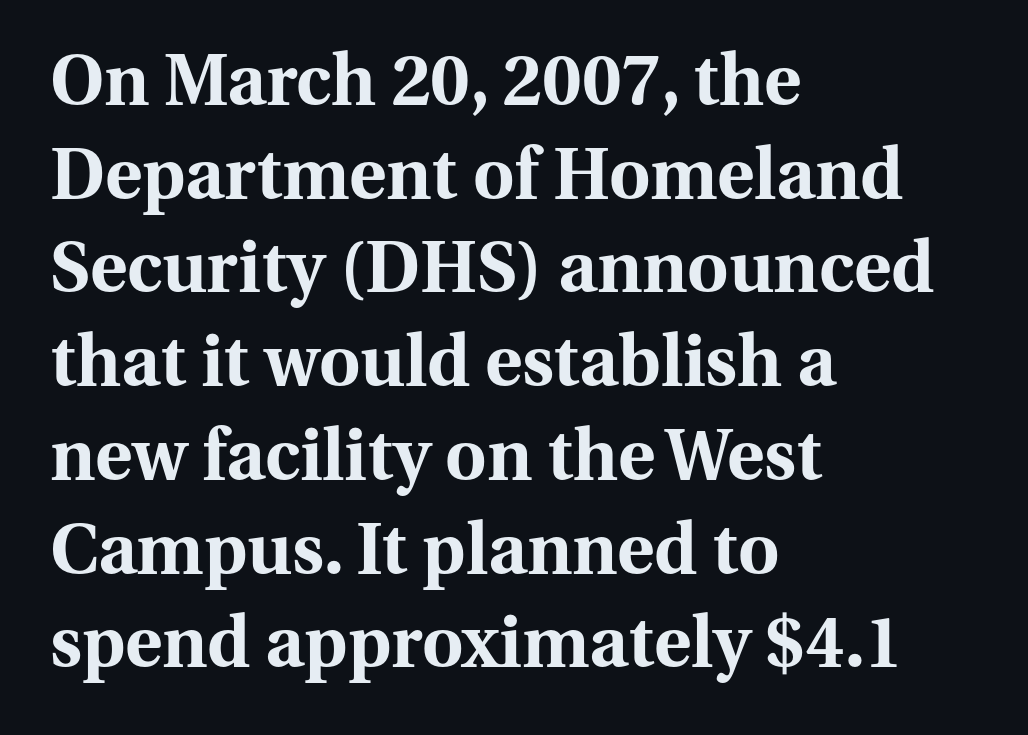
The image shows 71 px bold serif type, upright; set left-aligned, normal line spacing (1.32x), normal letter spacing, not underlined; medium stroke contrast and a medium x-height.
